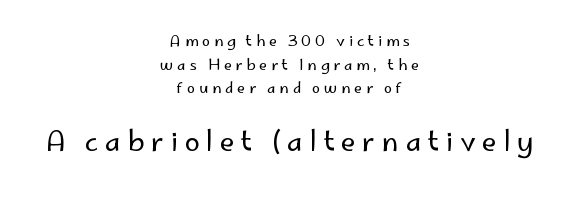
The image shows 27 px text type, upright; set centered, normal line spacing (1.57x), unusually wide letter spacing (+0.25 em), not underlined; the second (bottom) block is 1.8x larger.
